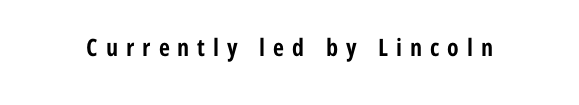
The image shows 24 px bold type, upright; set unusually wide letter spacing (+0.33 em), not underlined.
